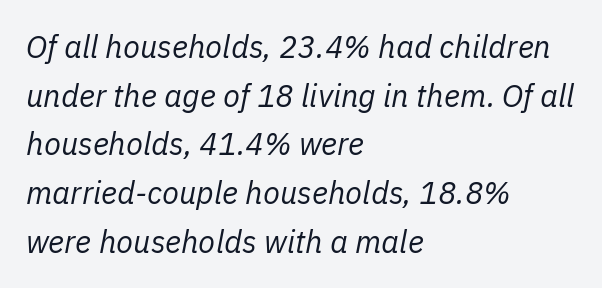
The image shows 31 px regular-weight type, italic (leaning right); set left-aligned, normal line spacing (1.57x), normal letter spacing, not underlined; low stroke contrast and a medium x-height.
